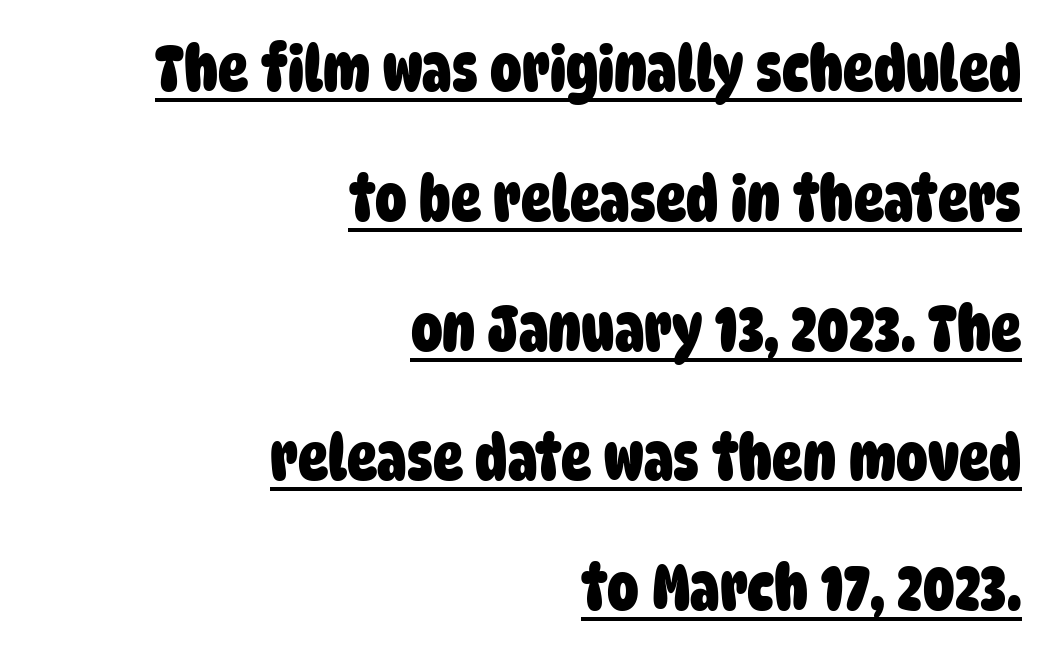
{"serif": "no", "bold": "yes", "weight": "heavy", "width": "condensed", "stroke_contrast": "low", "x_height": "large", "monospaced": "no", "underline": "yes", "align": "right", "line_spacing": "loose", "line_spacing_ratio": 2.06, "letter_spacing": "normal", "letter_spacing_em": 0.0, "glyph_px": 63}
